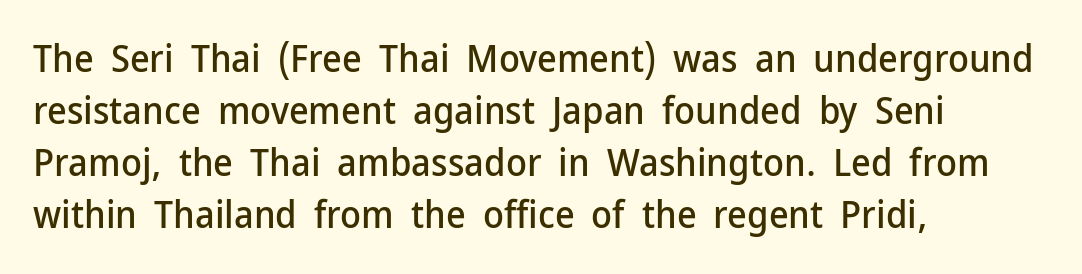
These lines sit exactly where default settings would place them. No feet cap the strokes, marking this as sans-serif type. Is there any slant? The stems are plumb. Think of a printed novel: that variable character pitch is what you see here. Students, note that the glyphs here touch the page at normal intervals. All the whitespace from short lines collects on the right.
